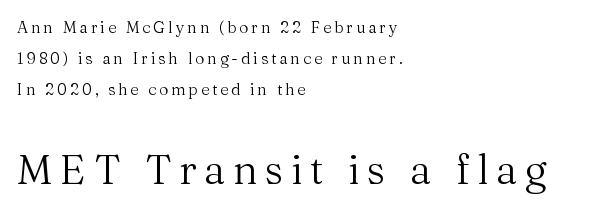
Q: Is the text bold? A: No.
Q: Is the text italic (slanted)? A: No, it is upright.
Q: Is the typeface a serif or a sans-serif typeface? A: Serif.
Q: Is the text underlined? A: No.
Q: How is the paragraph aligned? A: Left-aligned.
Q: Is the spacing between lines tight, normal or loose? A: Loose.
Q: Which block of text is set in a larger size, the first (top) or the second (bottom)? A: The second (bottom) one.
Q: Width (condensed, normal, or wide)? A: Normal.
Q: Stroke contrast? A: Medium.
Q: x-height? A: Medium.
Q: Monospaced? A: No.
